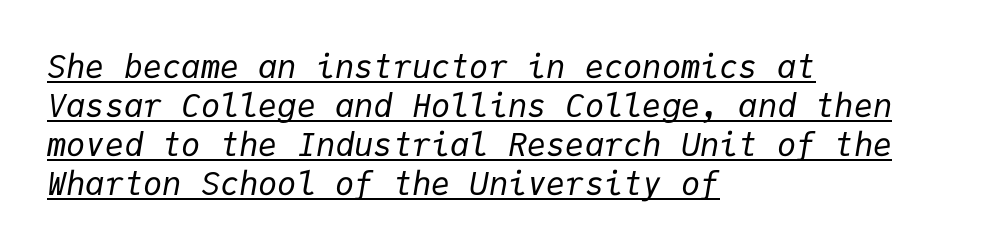
The image shows 32 px regular-weight type, italic (leaning right), monospaced; set left-aligned, line spacing 1.22x, normal letter spacing, underlined; low stroke contrast and a medium x-height.
